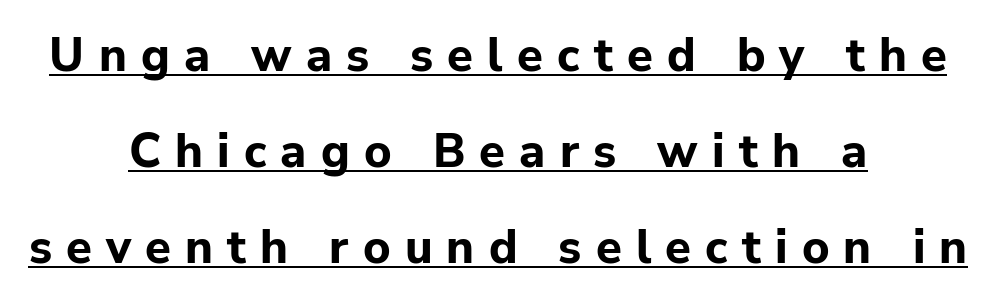
The image shows 47 px bold sans-serif type, upright; set centered, loose line spacing (2.04x), unusually wide letter spacing (+0.3 em), underlined; low stroke contrast and a medium x-height.
